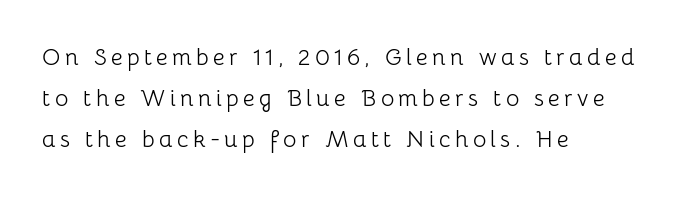
The image shows 23 px text type, upright; set left-aligned, line spacing 1.79x, not underlined.
